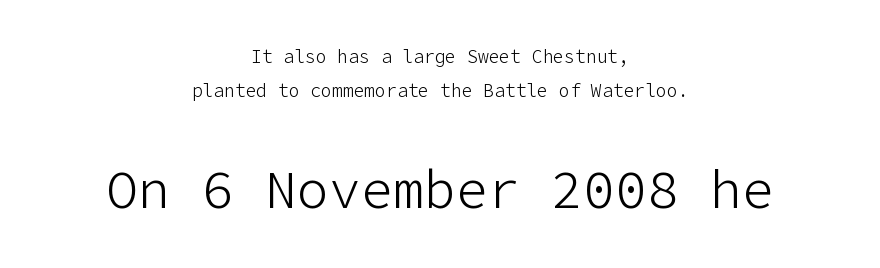
The image shows 53 px light sans-serif type, upright; set centered, line spacing 1.87x, normal letter spacing, not underlined; the second (bottom) block is 2.94x larger; low stroke contrast and a medium x-height.
